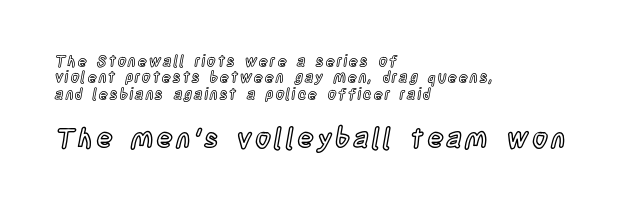
{"underline": "no", "align": "left", "line_spacing": "tight", "line_spacing_ratio": 1.1, "larger_block": "second", "size_ratio": 1.8, "glyph_px": 27}
